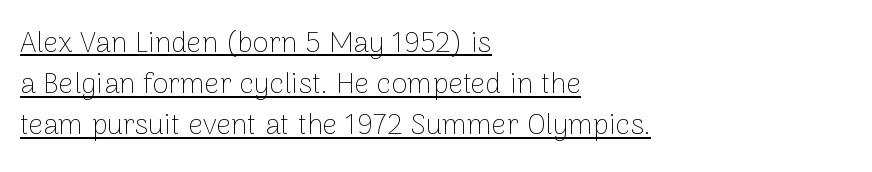
The typesetter chose a ragged-right arrangement here. Tall strokes in this sample are plumb rather than angled. Proportional: the letters do not fall into vertical columns. Descenders here cross a horizontal rule under the line. Caption: standard tracking, unaltered.
